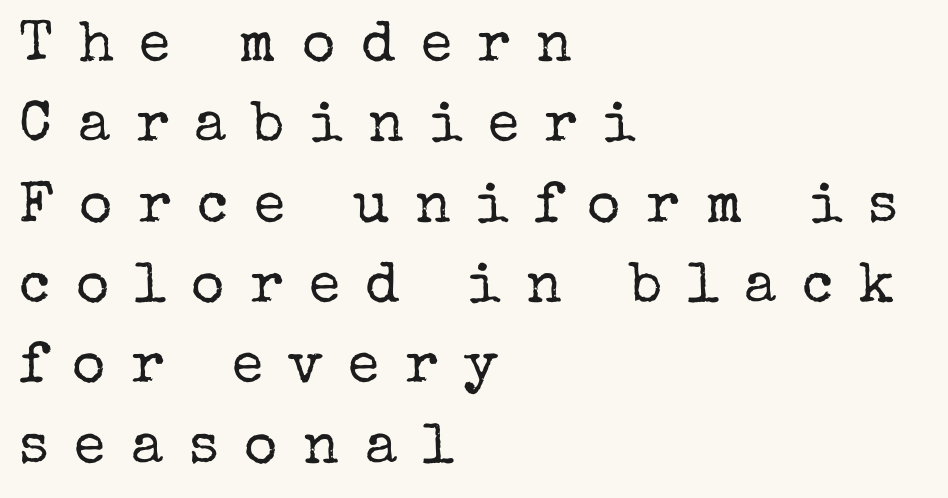
{"serif": "yes", "italic": "no", "bold": "no", "weight": "regular", "width": "normal", "stroke_contrast": "low", "x_height": "medium", "monospaced": "no", "underline": "no", "align": "left", "line_spacing": "normal", "line_spacing_ratio": 1.41, "letter_spacing": "wide", "letter_spacing_em": 0.45, "glyph_px": 57}
